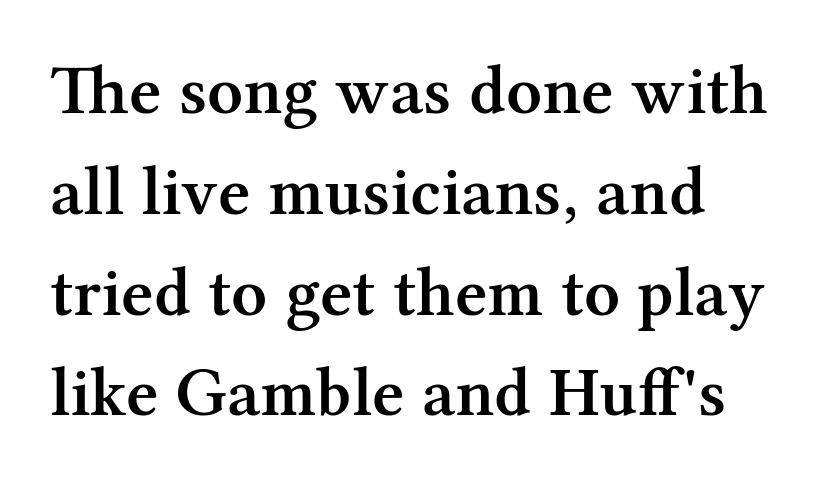
Note the varied advance widths — an 'i' is clearly narrower than an 'm'. In terms of letterspacing, this is plain default setting. A normal amount of white space separates one row of letters from the next. The typesetter chose a ragged-right arrangement here. The typography opts for an upright posture over an oblique one.
